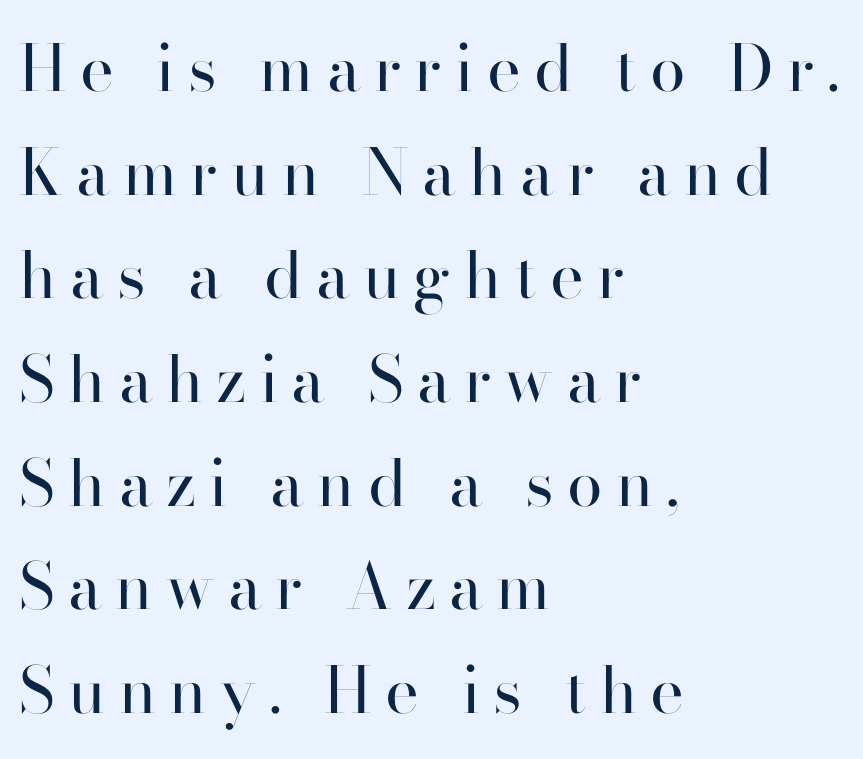
Normally led — the rows are evenly, conventionally spaced. Stem width sits at or under what a default text font uses. No italicization has been applied; the sample stays upright. The face used here is rendered with a markedly widened letterfit.
